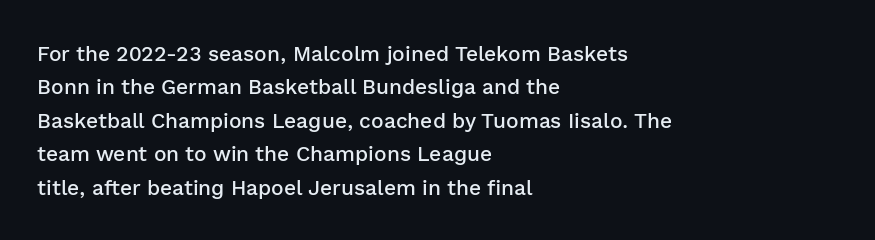
Typographic density is moderately raised because the face is semibold. Letter spacing: default. Vertically, the passage feels balanced, rows spaced as you'd expect. In terms of posture, this sample is upright. These lines stack with their left ends in a neat column.
